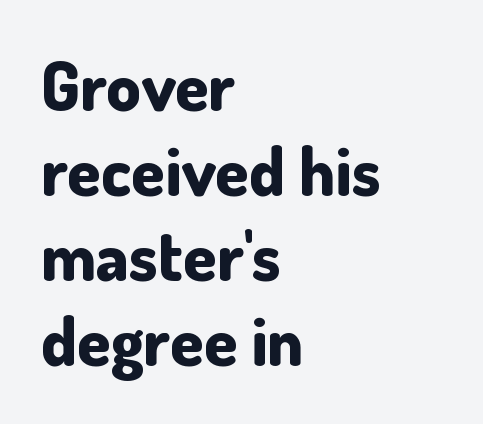
Q: Is the text bold? A: Yes.
Q: Is the text italic (slanted)? A: No, it is upright.
Q: Is the typeface a serif or a sans-serif typeface? A: Sans-serif.
Q: Is the text underlined? A: No.
Q: How is the paragraph aligned? A: Left-aligned.
Q: Is the spacing between letters normal or unusually wide? A: Normal.
Q: Is the spacing between lines tight, normal or loose? A: Normal.
Q: Width (condensed, normal, or wide)? A: Normal.
Q: Stroke contrast? A: Low.
Q: x-height? A: Small.
Q: Monospaced? A: No.
